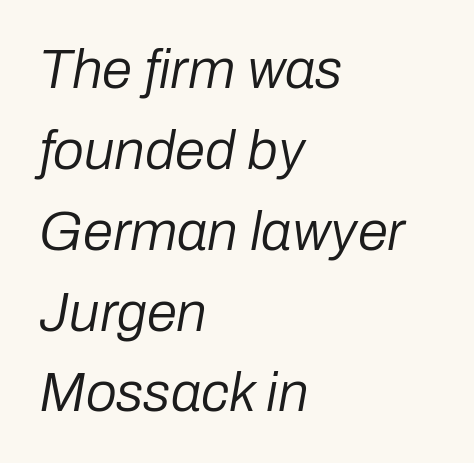
The image shows 55 px regular-weight type, italic (leaning right); set left-aligned, normal line spacing (1.47x), normal letter spacing, not underlined; low stroke contrast and a medium x-height.
